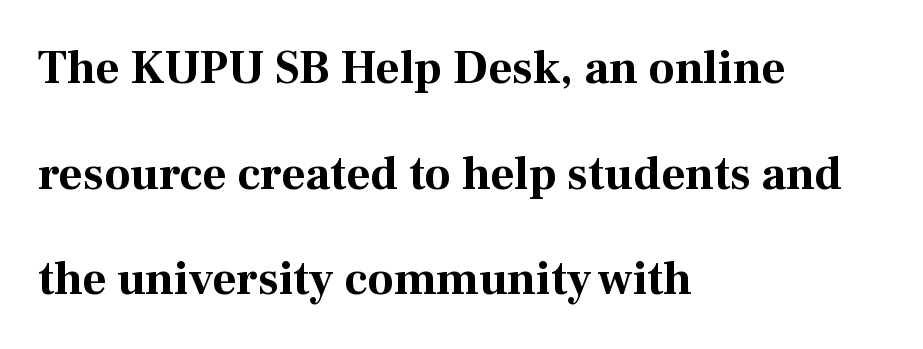
The image shows 47 px bold serif type, upright; set left-aligned, loose line spacing (2.25x), normal letter spacing, not underlined; medium stroke contrast and a medium x-height.
